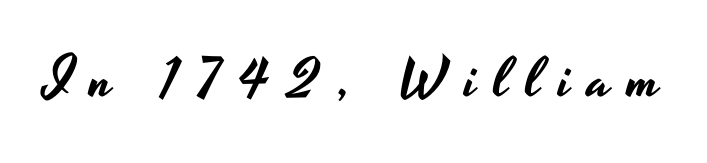
Q: Is the text italic (slanted)? A: Yes.
Q: Is the typeface a serif or a sans-serif typeface? A: Sans-serif.
Q: Is the text underlined? A: No.
Q: Is the spacing between letters normal or unusually wide? A: Unusually wide.
Q: Width (condensed, normal, or wide)? A: Wide.
Q: Stroke contrast? A: Low.
Q: x-height? A: Small.
Q: Monospaced? A: No.
